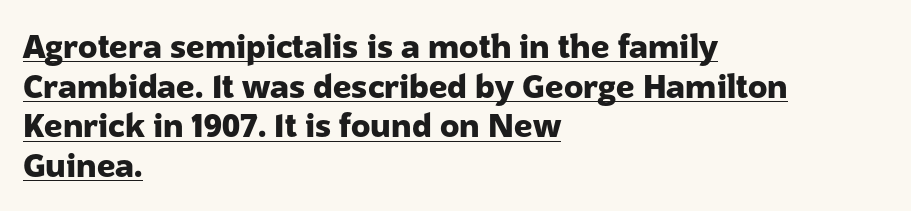
{"serif": "no", "italic": "no", "bold": "yes", "weight": "heavy", "width": "normal", "stroke_contrast": "low", "x_height": "medium", "monospaced": "no", "underline": "yes", "align": "left", "line_spacing_ratio": 1.24, "letter_spacing": "normal", "letter_spacing_em": 0.0, "glyph_px": 32}
